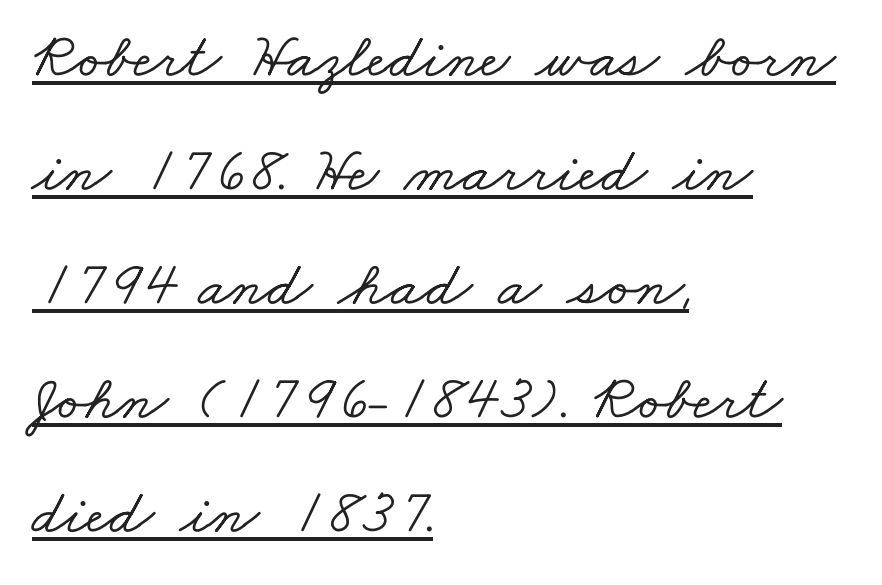
{"serif": "yes", "width": "wide", "stroke_contrast": "low", "x_height": "small", "monospaced": "no", "underline": "yes", "align": "left", "line_spacing_ratio": 1.78, "letter_spacing": "normal", "letter_spacing_em": 0.0, "glyph_px": 64}
